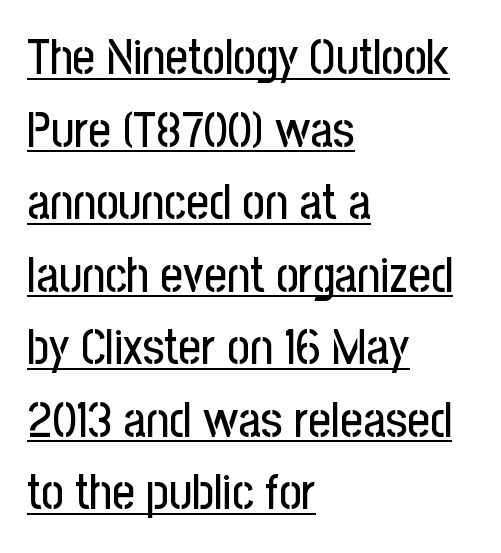
The image shows 49 px condensed sans-serif type, upright; set left-aligned, normal line spacing (1.48x), normal letter spacing, underlined; low stroke contrast and a medium x-height.
